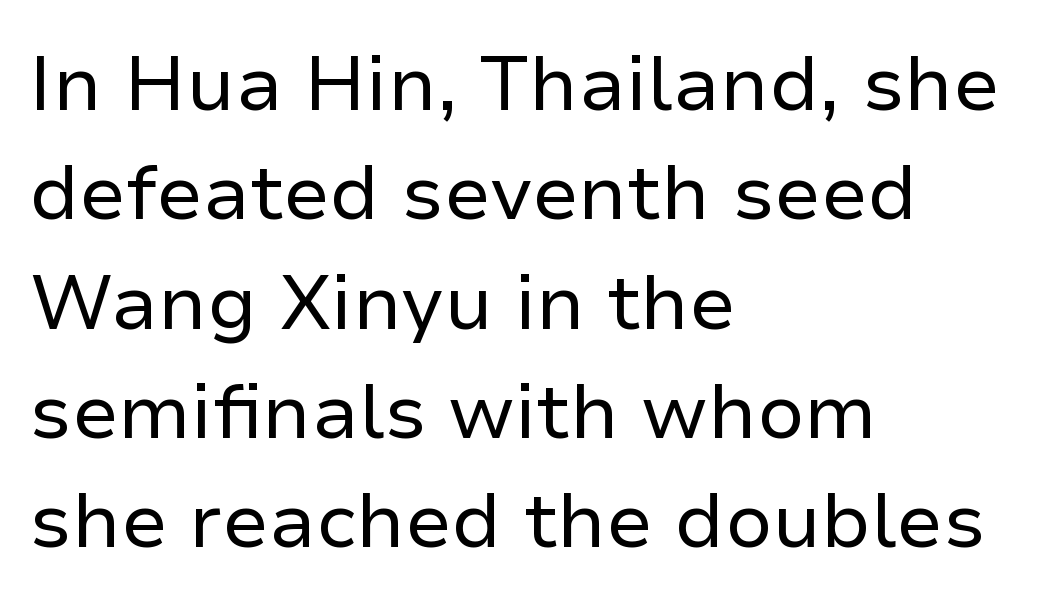
The image shows 77 px regular-weight sans-serif type, upright; set left-aligned, normal line spacing (1.42x), normal letter spacing, not underlined; low stroke contrast and a medium x-height.
